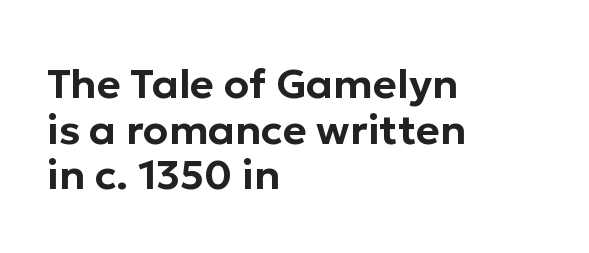
{"serif": "no", "italic": "no", "width": "normal", "stroke_contrast": "low", "x_height": "medium", "monospaced": "no", "underline": "no", "align": "left", "line_spacing": "tight", "line_spacing_ratio": 1.11, "letter_spacing": "normal", "letter_spacing_em": 0.0, "glyph_px": 41}
